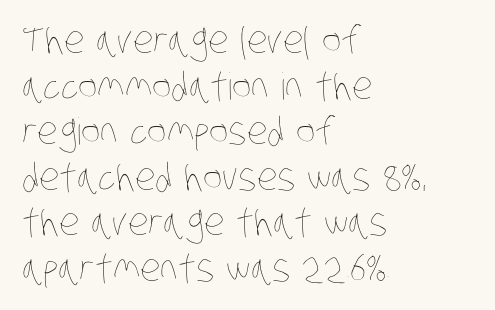
The image shows 37 px thin, condensed type; set left-aligned, line spacing 1.23x, normal letter spacing, not underlined; low stroke contrast and a large x-height.
